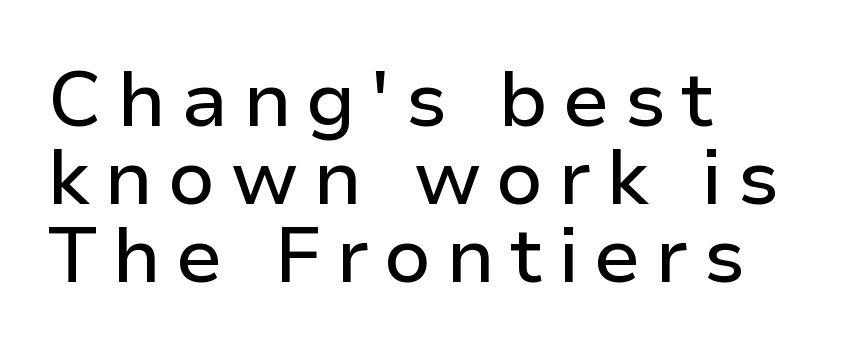
Do the characters align in a grid? No, the font is proportional. Quick note: not italic, upright. Line starts are locked; line ends wander. Descender tails drop into unmarked territory.
